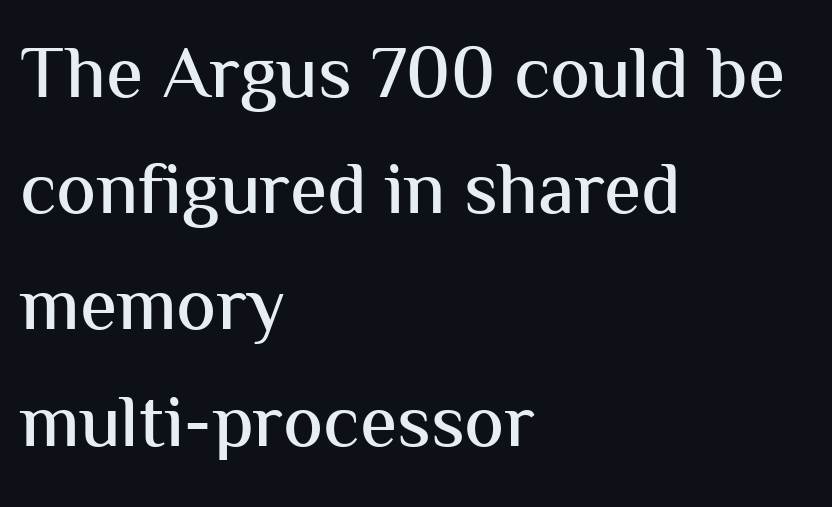
The image shows 75 px sans-serif type, upright; set left-aligned, normal line spacing (1.55x), normal letter spacing, not underlined; medium stroke contrast and a medium x-height.
